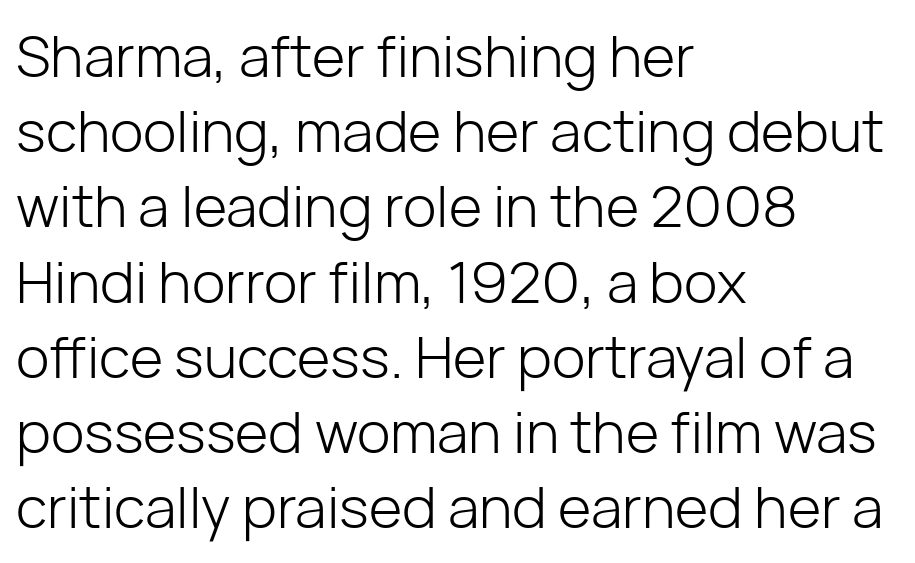
The glyphs in this specimen are sans serif. Characters remain perfectly vertical along every line. Rows of type keep a routine distance in the vertical direction. The passage shown is typed in a proportional face where columns would drift. The typeface has the unassuming heft of standard copy or less.
